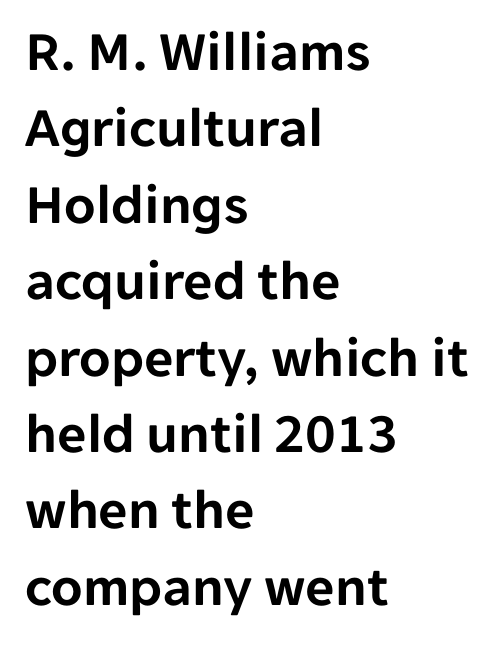
Check under the words: just untouched page. The font family rendered here belongs to the sans-serif group. These lines were composed using upright roman letters. The paragraph has a hard left edge and a soft right edge.
